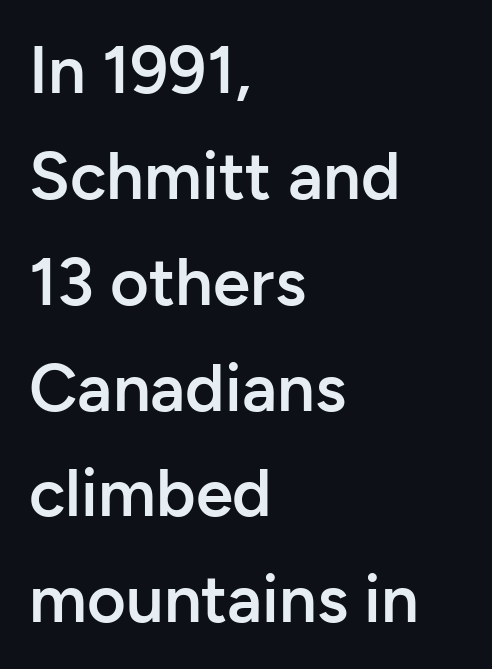
Q: Is the text bold? A: Semi-bold.
Q: Is the text italic (slanted)? A: No, it is upright.
Q: Is the typeface a serif or a sans-serif typeface? A: Sans-serif.
Q: Is the text underlined? A: No.
Q: How is the paragraph aligned? A: Left-aligned.
Q: Is the spacing between letters normal or unusually wide? A: Normal.
Q: Is the spacing between lines tight, normal or loose? A: Normal.
Q: Width (condensed, normal, or wide)? A: Normal.
Q: Stroke contrast? A: Low.
Q: x-height? A: Medium.
Q: Monospaced? A: No.
